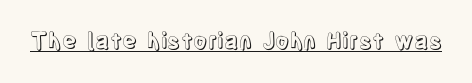
Compared with typical body copy, the letter spacing here is the same. Honestly, the underline is the first thing you notice here. No italicization has been applied; the sample stays upright.
